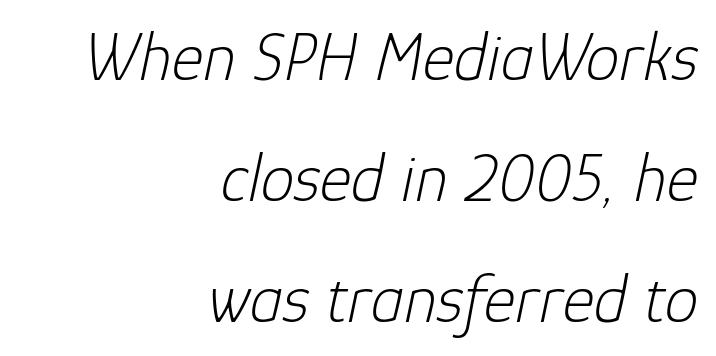
{"italic": "yes", "lean": "right", "slant_degrees": 12, "bold": "no", "weight": "light", "width": "normal", "stroke_contrast": "low", "x_height": "medium", "monospaced": "no", "underline": "no", "align": "right", "line_spacing_ratio": 1.78, "letter_spacing": "normal", "letter_spacing_em": 0.0, "glyph_px": 68}
